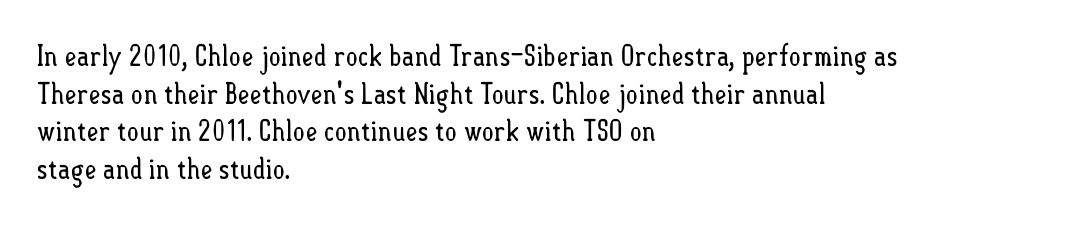
The image shows 29 px regular-weight, condensed type, upright; set left-aligned, normal line spacing (1.3x), normal letter spacing, not underlined; low stroke contrast and a small x-height.
